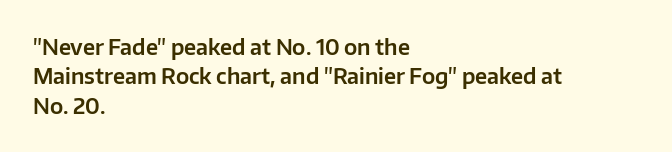
The image shows 21 px text type, upright; set left-aligned, normal line spacing (1.4x), normal letter spacing, not underlined.
